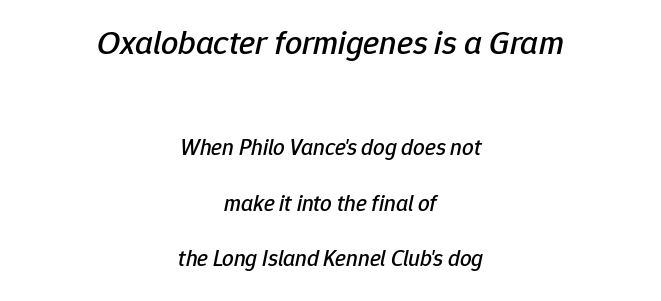
Q: Is the text italic (slanted)? A: Yes, it leans right by about 12 degrees.
Q: Is the text underlined? A: No.
Q: How is the paragraph aligned? A: Centered.
Q: Is the spacing between letters normal or unusually wide? A: Normal.
Q: Is the spacing between lines tight, normal or loose? A: Loose.
Q: Which block of text is set in a larger size, the first (top) or the second (bottom)? A: The first (top) one.
Q: Width (condensed, normal, or wide)? A: Normal.
Q: Stroke contrast? A: Low.
Q: x-height? A: Medium.
Q: Monospaced? A: No.
